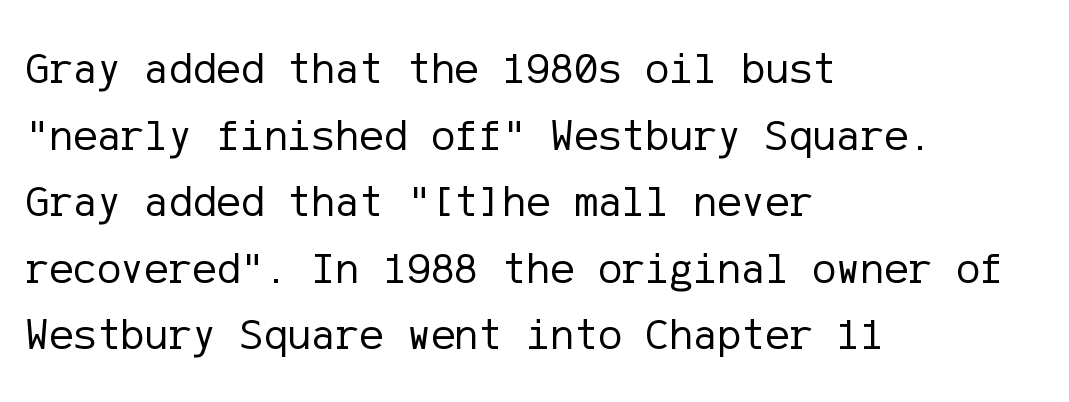
The image shows 45 px regular-weight sans-serif type, upright; set left-aligned, normal line spacing (1.48x), normal letter spacing, not underlined; low stroke contrast and a medium x-height.
